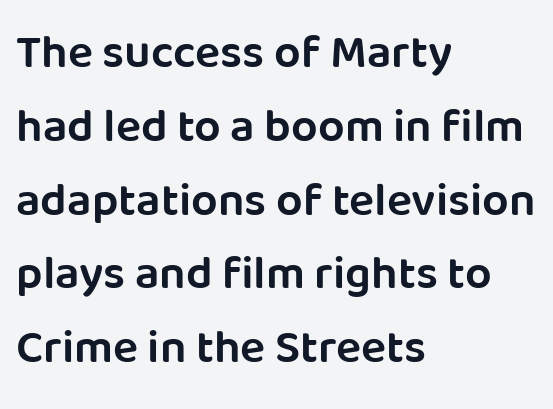
{"serif": "no", "italic": "no", "bold": "semi", "weight": "semibold", "width": "normal", "stroke_contrast": "low", "x_height": "large", "monospaced": "no", "underline": "no", "align": "left", "line_spacing": "normal", "line_spacing_ratio": 1.57, "letter_spacing": "normal", "letter_spacing_em": 0.0, "glyph_px": 47}
